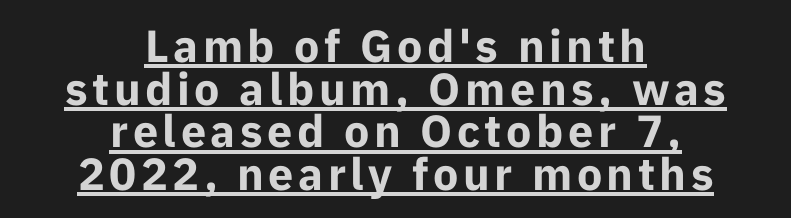
The image shows 45 px bold sans-serif type, upright; set centered, tight line spacing (0.95x), underlined; low stroke contrast and a medium x-height.
